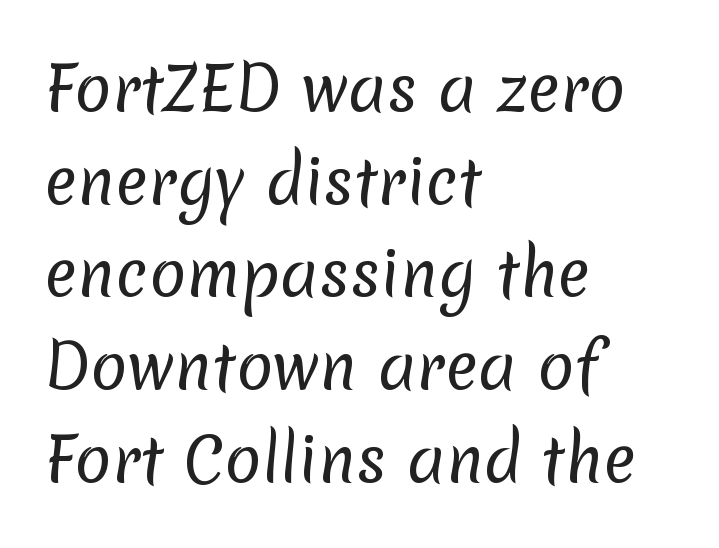
The image shows 61 px regular-weight sans-serif type; set left-aligned, normal line spacing (1.52x), normal letter spacing, not underlined; low stroke contrast and a medium x-height.
